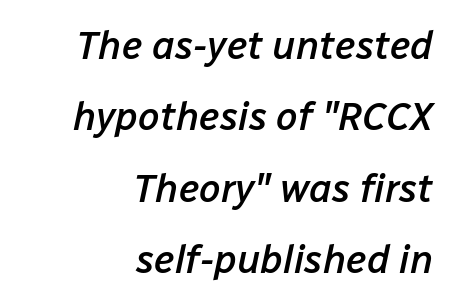
Q: Is the text bold? A: Semi-bold.
Q: Is the text italic (slanted)? A: Yes, it leans right by about 12 degrees.
Q: Is the text underlined? A: No.
Q: How is the paragraph aligned? A: Right-aligned.
Q: Is the spacing between letters normal or unusually wide? A: Normal.
Q: Width (condensed, normal, or wide)? A: Normal.
Q: Stroke contrast? A: Low.
Q: x-height? A: Medium.
Q: Monospaced? A: No.
